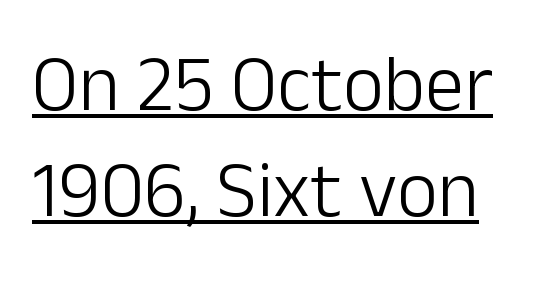
The image shows 79 px light sans-serif type, upright; set normal line spacing (1.34x), normal letter spacing, underlined; low stroke contrast and a medium x-height.
